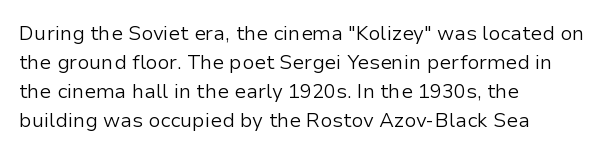
{"italic": "no", "bold": "no", "underline": "no", "align": "left", "line_spacing": "normal", "line_spacing_ratio": 1.45, "letter_spacing": "normal", "letter_spacing_em": 0.0, "glyph_px": 20}
